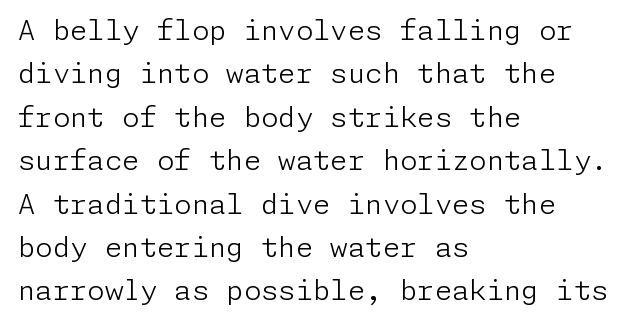
Q: Is the text bold? A: No.
Q: Is the text italic (slanted)? A: No, it is upright.
Q: Is the typeface a serif or a sans-serif typeface? A: Sans-serif.
Q: Is the text underlined? A: No.
Q: How is the paragraph aligned? A: Left-aligned.
Q: Is the spacing between letters normal or unusually wide? A: Normal.
Q: Is the spacing between lines tight, normal or loose? A: Normal.
Q: Width (condensed, normal, or wide)? A: Normal.
Q: Stroke contrast? A: Low.
Q: x-height? A: Medium.
